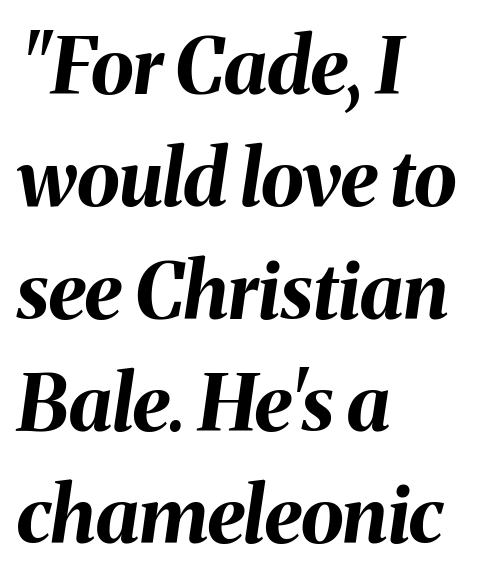
Thick stems and heavy bowls — unmistakably bold. Check under the words: just untouched page. The face used here is proportionally spaced, like ordinary book or web type. Honestly, the letter spacing is just normal — you wouldn't notice it. Yep, that's italic — everything's leaning.
